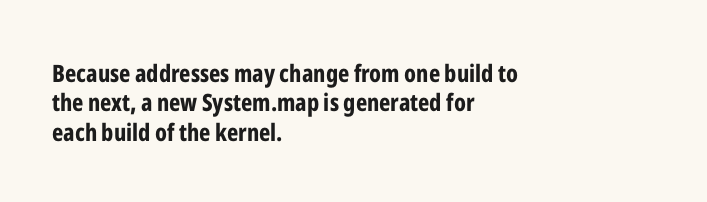
Check the space under the baseline: it is left empty. Words appear dense and cohesive because spacing is normal. Summary of weight: heavy, a full bold. Caption: multi-line text, flush left, ragged right.
